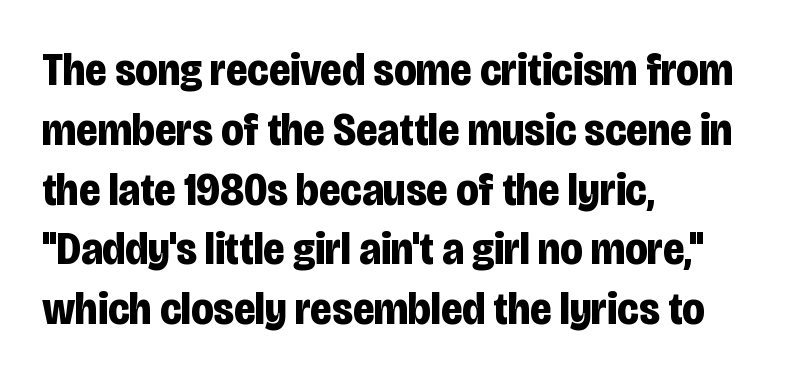
The image shows 46 px bold, condensed sans-serif type, upright; set left-aligned, normal line spacing (1.3x), normal letter spacing, not underlined; low stroke contrast and a large x-height.
